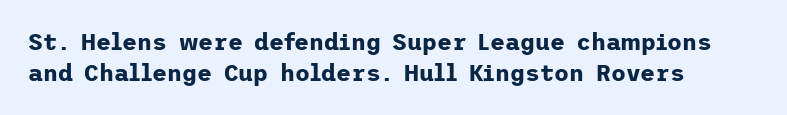
Caption: bold face, heavy strokes. Compared with typical body copy, the letter spacing here is the same. Line starts are locked; line ends wander. The axis of the letterforms is exactly vertical.
